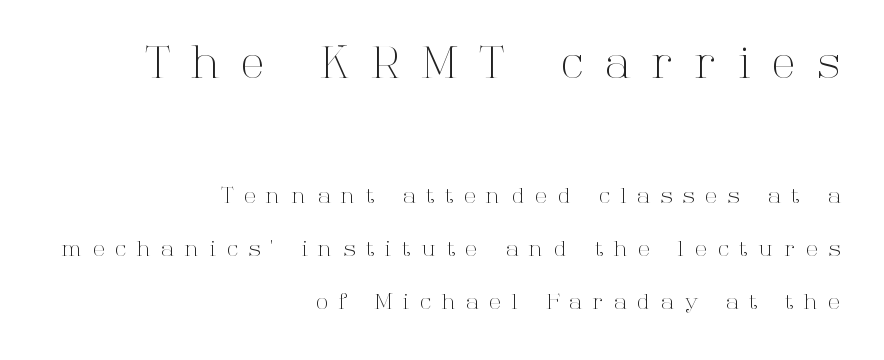
Q: Is the text bold? A: No.
Q: Is the text italic (slanted)? A: No, it is upright.
Q: Is the typeface a serif or a sans-serif typeface? A: Serif.
Q: Is the text underlined? A: No.
Q: How is the paragraph aligned? A: Right-aligned.
Q: Is the spacing between letters normal or unusually wide? A: Unusually wide.
Q: Is the spacing between lines tight, normal or loose? A: Loose.
Q: Which block of text is set in a larger size, the first (top) or the second (bottom)? A: The first (top) one.
Q: Width (condensed, normal, or wide)? A: Normal.
Q: Stroke contrast? A: High.
Q: x-height? A: Medium.
Q: Monospaced? A: No.
